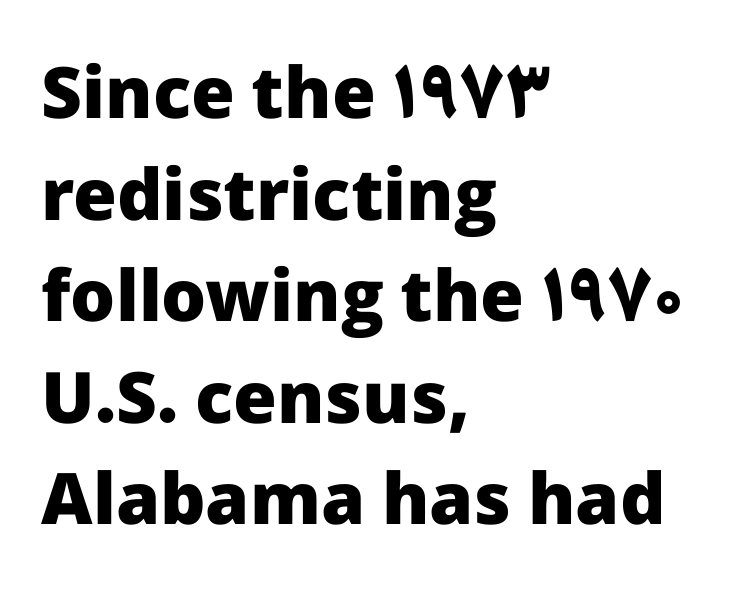
Q: Is the text bold? A: Yes.
Q: Is the text italic (slanted)? A: No, it is upright.
Q: Is the typeface a serif or a sans-serif typeface? A: Sans-serif.
Q: Is the text underlined? A: No.
Q: How is the paragraph aligned? A: Left-aligned.
Q: Is the spacing between letters normal or unusually wide? A: Normal.
Q: Is the spacing between lines tight, normal or loose? A: Normal.
Q: Width (condensed, normal, or wide)? A: Normal.
Q: Stroke contrast? A: Low.
Q: x-height? A: Medium.
Q: Monospaced? A: No.
